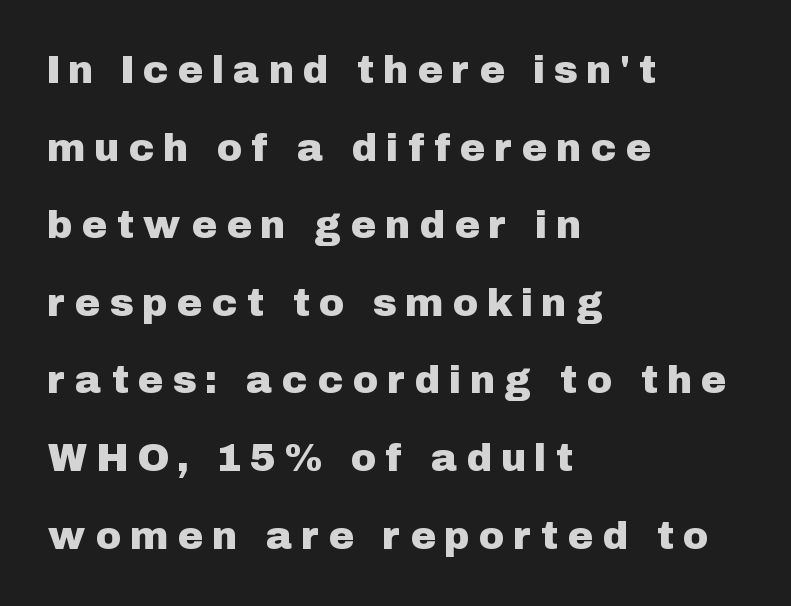
{"serif": "no", "italic": "no", "width": "normal", "stroke_contrast": "low", "x_height": "medium", "monospaced": "no", "underline": "no", "align": "left", "line_spacing": "loose", "line_spacing_ratio": 1.99, "letter_spacing": "wide", "letter_spacing_em": 0.29, "glyph_px": 39}
